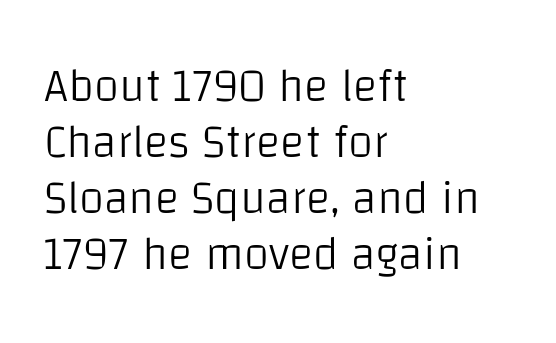
The image shows 46 px light sans-serif type, upright; set left-aligned, line spacing 1.22x, normal letter spacing, not underlined; low stroke contrast and a large x-height.
